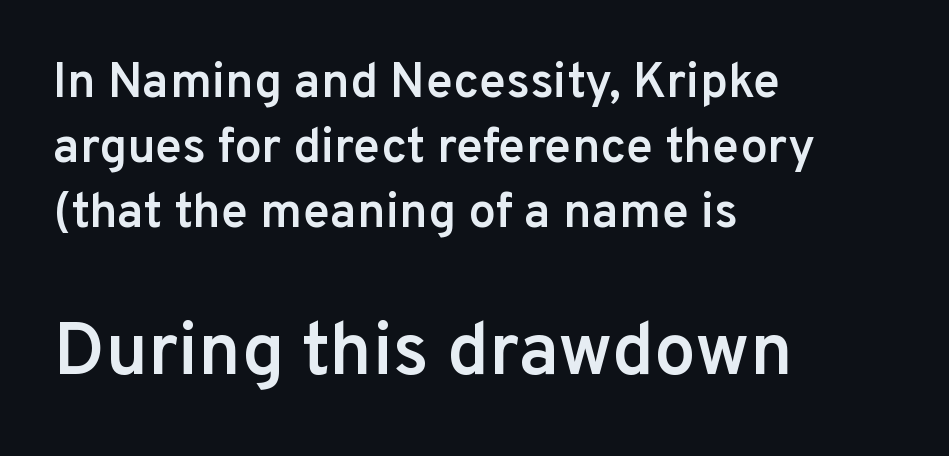
Q: Is the text bold? A: Semi-bold.
Q: Is the text italic (slanted)? A: No, it is upright.
Q: Is the typeface a serif or a sans-serif typeface? A: Sans-serif.
Q: Is the text underlined? A: No.
Q: How is the paragraph aligned? A: Left-aligned.
Q: Is the spacing between letters normal or unusually wide? A: Normal.
Q: Is the spacing between lines tight, normal or loose? A: Normal.
Q: Which block of text is set in a larger size, the first (top) or the second (bottom)? A: The second (bottom) one.
Q: Width (condensed, normal, or wide)? A: Normal.
Q: Stroke contrast? A: Low.
Q: x-height? A: Medium.
Q: Monospaced? A: No.
